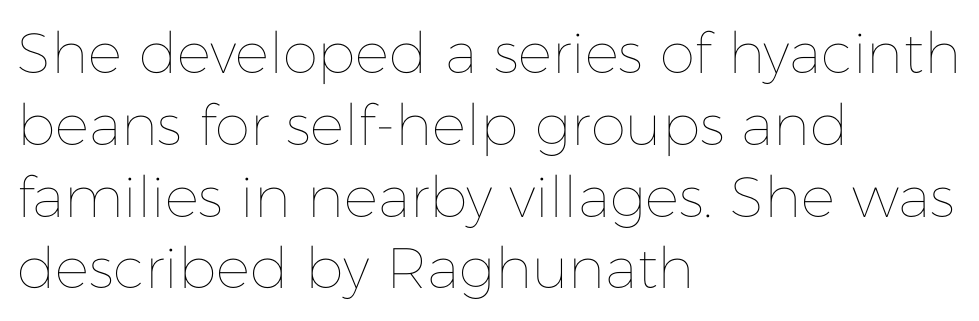
The lines are quadded left. There is no visible air inserted between adjacent glyphs. Each row of text sits above clean, open space. One glance says typical: line gaps are just what's usual.
